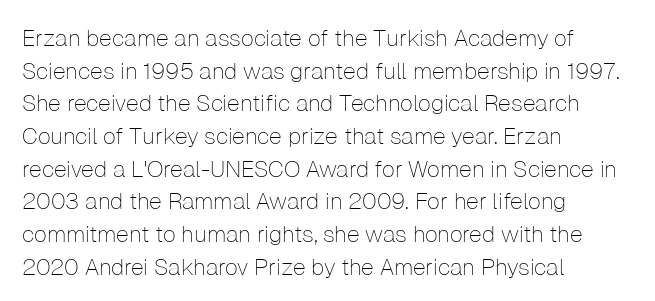
Q: Is the text bold? A: No.
Q: Is the text italic (slanted)? A: No, it is upright.
Q: Is the text underlined? A: No.
Q: How is the paragraph aligned? A: Left-aligned.
Q: Is the spacing between letters normal or unusually wide? A: Normal.
Q: Is the spacing between lines tight, normal or loose? A: Normal.
